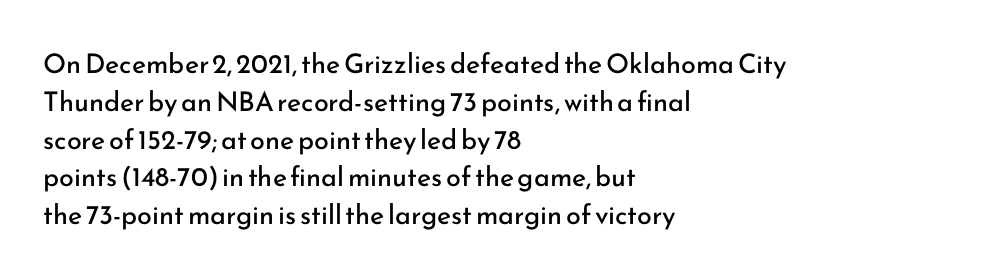
The image shows 27 px text type, upright; set left-aligned, normal line spacing (1.4x), normal letter spacing, not underlined.
